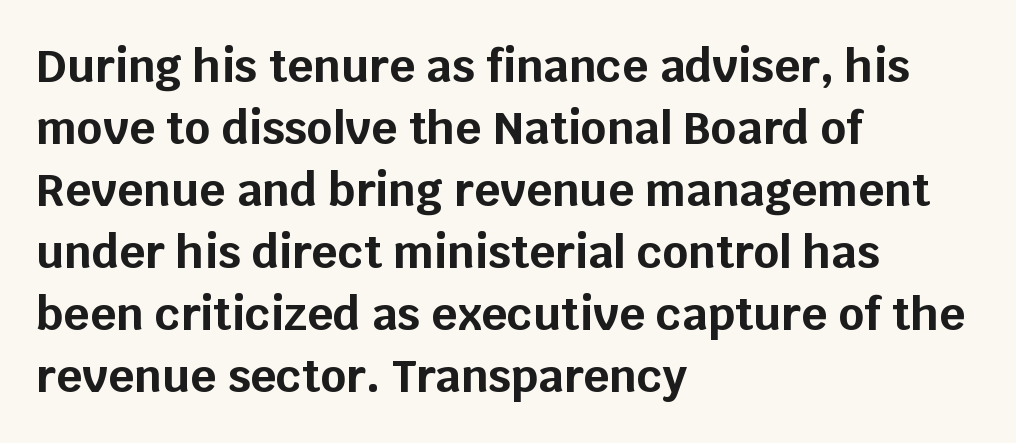
The space directly below the letters is spotless. Character widths vary here, with narrow letters taking less room than wide ones. How would I describe the line gaps? Plain and ordinary. The horizontal fit of the characters is conventional and even. The axis of the letterforms is exactly vertical. A student would call this left alignment; a typographer would say flush left, rag right.
